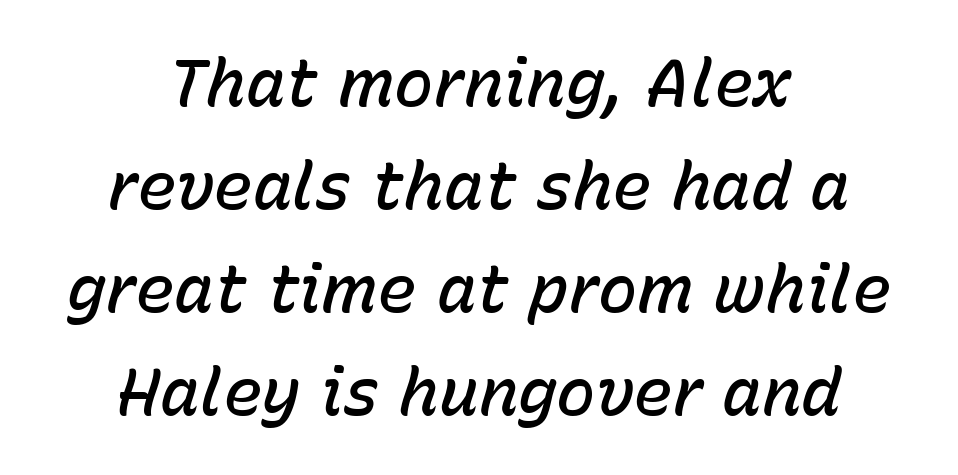
A somewhat darkened texture: the type is semibold rather than bold. Quick note: italic. Spacing between characters is what you'd get straight out of the box. Does the copy run flush right? No — it is centered line by line. Plain, unruled lines of type. A typesetter would call this leading conventional body-copy spacing.
